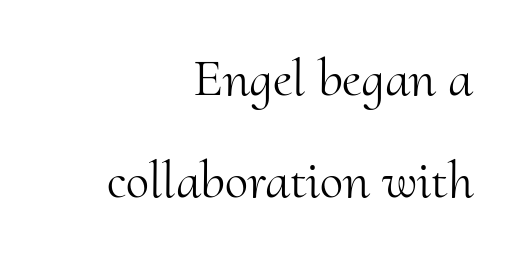
The image shows 53 px light serif type, upright; set right-aligned, loose line spacing (1.92x), normal letter spacing, not underlined; medium stroke contrast and a small x-height.
